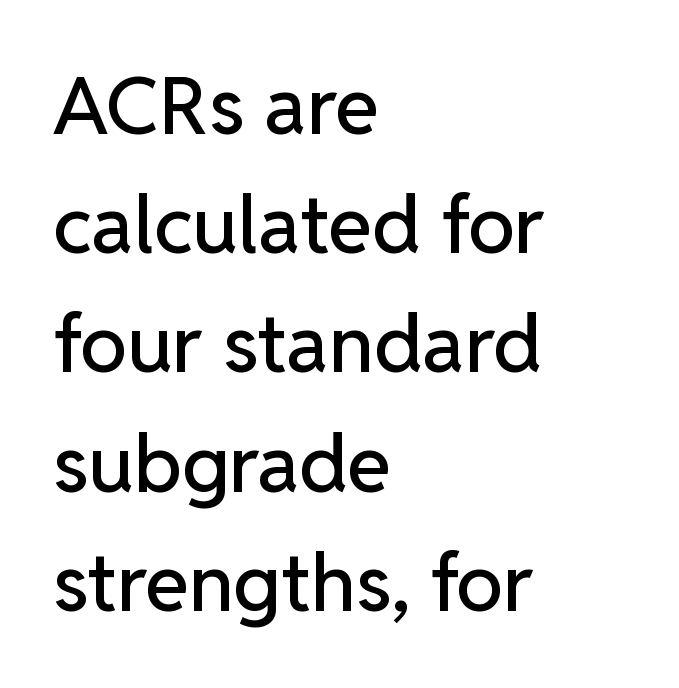
Leading matches the norm, producing a regular column. Any mark beneath the type? The region is blank. Is this a fixed-width face? No — the glyphs have proportional, varying widths. Posture: straight, roman, zero tilt.
